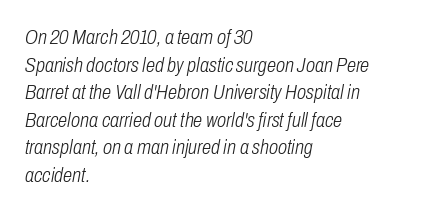
The image shows 21 px text type, italic (leaning right); set left-aligned, normal line spacing (1.31x), normal letter spacing, not underlined.
